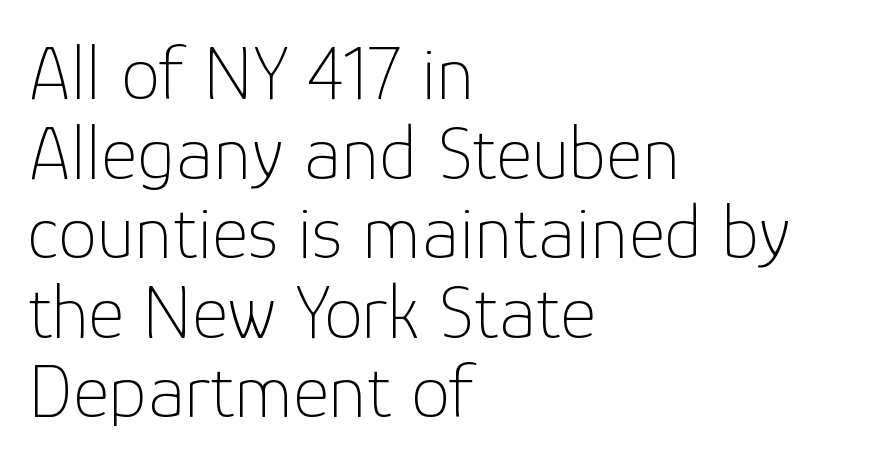
{"serif": "no", "italic": "no", "bold": "no", "weight": "thin", "width": "normal", "stroke_contrast": "low", "x_height": "medium", "monospaced": "no", "underline": "no", "align": "left", "line_spacing": "tight", "line_spacing_ratio": 1.02, "letter_spacing": "normal", "letter_spacing_em": 0.0, "glyph_px": 78}
